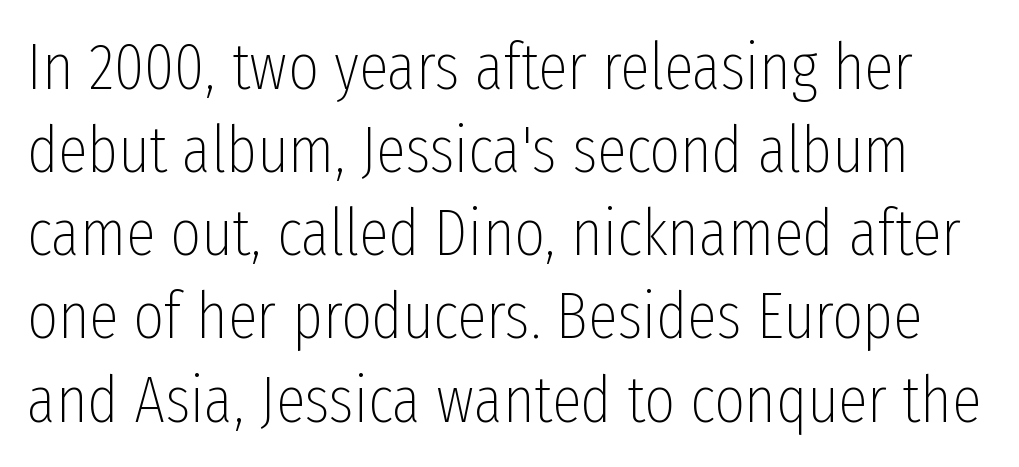
{"serif": "no", "italic": "no", "bold": "no", "weight": "thin", "width": "condensed", "stroke_contrast": "low", "x_height": "medium", "monospaced": "no", "underline": "no", "line_spacing": "normal", "line_spacing_ratio": 1.26, "letter_spacing": "normal", "letter_spacing_em": 0.0, "glyph_px": 66}
